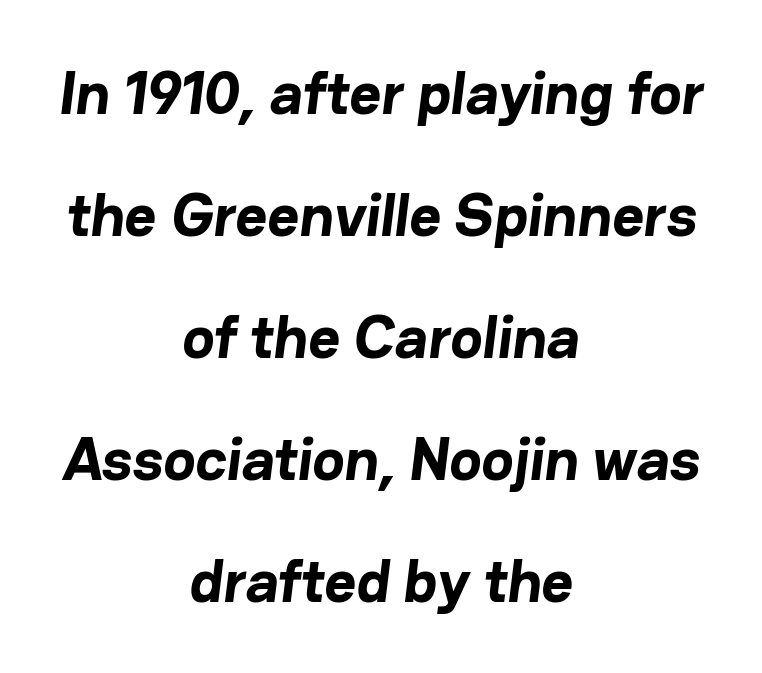
{"serif": "no", "bold": "yes", "weight": "bold", "width": "normal", "stroke_contrast": "low", "x_height": "medium", "monospaced": "no", "underline": "no", "align": "center", "line_spacing": "loose", "line_spacing_ratio": 2.0, "letter_spacing": "normal", "letter_spacing_em": 0.0, "glyph_px": 61}
